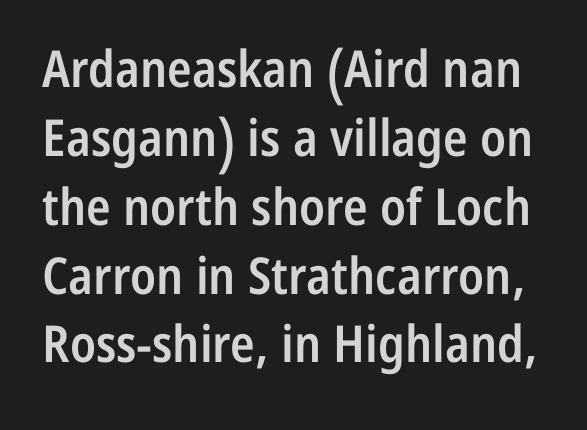
The image shows 51 px semibold, condensed sans-serif type, upright; set normal line spacing (1.35x), normal letter spacing, not underlined; low stroke contrast and a medium x-height.
